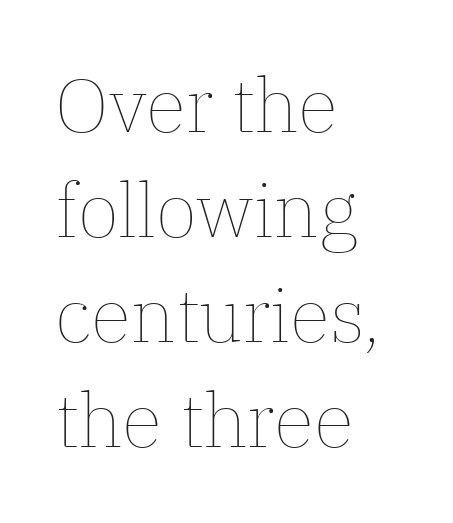
The rag falls on the right side of this text block. Baseline-to-baseline distance is the conventional proportion of letter height. A typesetter would mark this as roman, not italic. Just letters on the line, the space beneath them empty. Ink coverage per letter is moderate at most.
